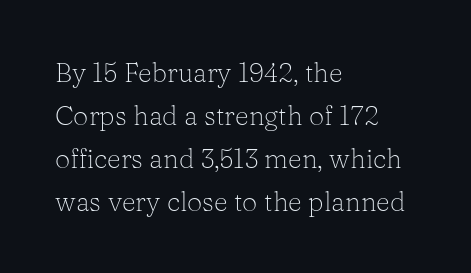
{"italic": "no", "bold": "no", "underline": "no", "align": "left", "line_spacing": "normal", "line_spacing_ratio": 1.59, "letter_spacing": "normal", "letter_spacing_em": 0.0, "glyph_px": 27}
